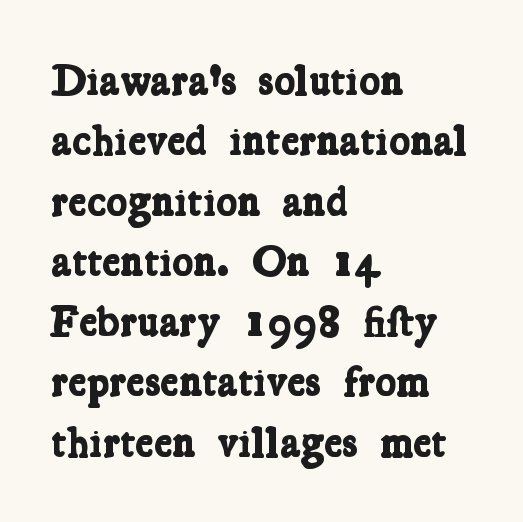
The image shows 44 px bold, condensed serif type; set left-aligned, normal line spacing (1.37x), normal letter spacing, not underlined; low stroke contrast and a medium x-height.
